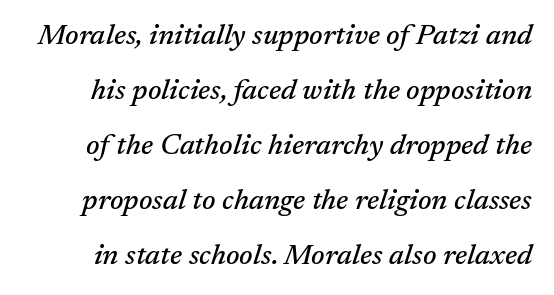
Words appear dense and cohesive because spacing is normal. Whoever set this chose breathing room over compactness in the vertical rhythm. Here the designer chose a conventional face with non-uniform glyph widths. No word sits above an underline.
